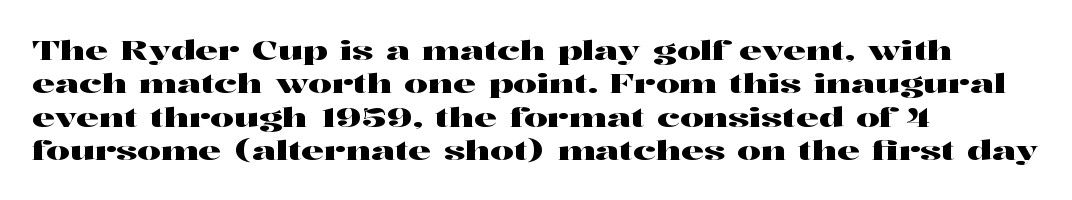
Q: Is the text italic (slanted)? A: No, it is upright.
Q: Is the text underlined? A: No.
Q: How is the paragraph aligned? A: Left-aligned.
Q: Is the spacing between letters normal or unusually wide? A: Normal.
Q: Is the spacing between lines tight, normal or loose? A: Normal.
